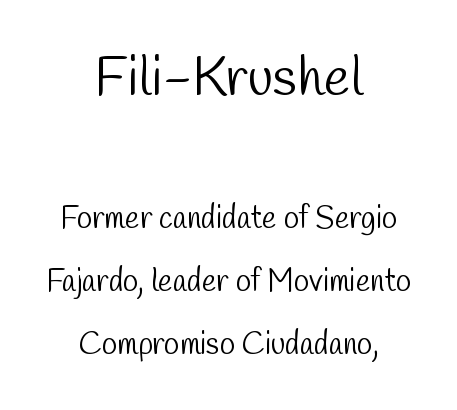
The rendering uses natural spacing where letterforms have individual widths. Airy leading. No extra ink here — the face is not bold. Examine the stroke ends and you'll find no serifs. Words float on clear page, feet unadorned.
